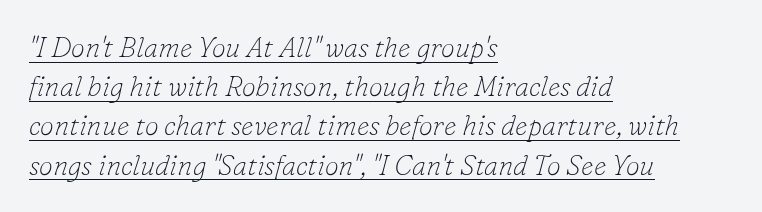
Q: Is the text bold? A: No.
Q: Is the text italic (slanted)? A: Yes, it leans right by about 16 degrees.
Q: Is the typeface a serif or a sans-serif typeface? A: Serif.
Q: Is the text underlined? A: Yes.
Q: How is the paragraph aligned? A: Left-aligned.
Q: Is the spacing between letters normal or unusually wide? A: Normal.
Q: Is the spacing between lines tight, normal or loose? A: Normal.
Q: Width (condensed, normal, or wide)? A: Normal.
Q: Stroke contrast? A: Low.
Q: x-height? A: Small.
Q: Monospaced? A: No.
